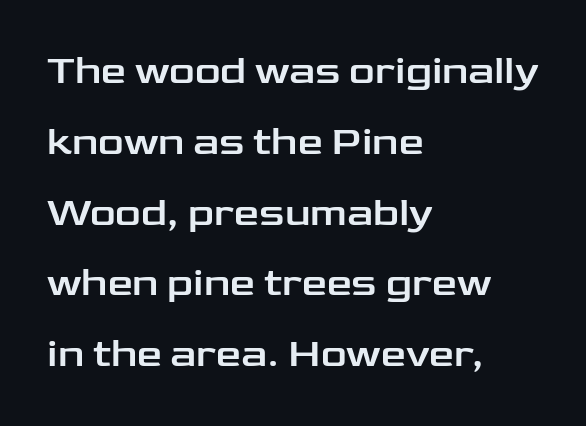
{"serif": "no", "italic": "no", "width": "wide", "stroke_contrast": "low", "x_height": "medium", "monospaced": "no", "underline": "no", "align": "left", "line_spacing_ratio": 1.77, "letter_spacing": "normal", "letter_spacing_em": 0.0, "glyph_px": 40}
